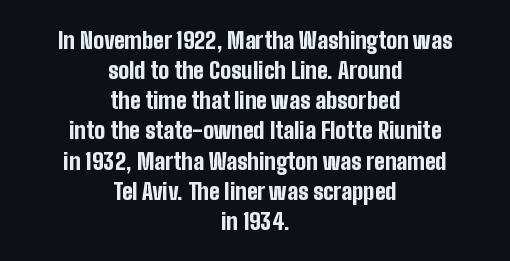
{"italic": "no", "bold": "yes", "underline": "no", "align": "center", "line_spacing": "normal", "line_spacing_ratio": 1.31, "letter_spacing": "normal", "letter_spacing_em": 0.0, "glyph_px": 23}
